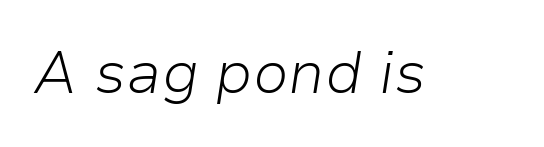
The image shows 59 px light type, italic (leaning right); set normal letter spacing, not underlined; low stroke contrast and a medium x-height.
